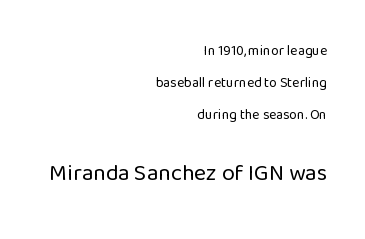
{"italic": "no", "bold": "no", "underline": "no", "align": "right", "line_spacing": "loose", "line_spacing_ratio": 2.28, "letter_spacing": "normal", "letter_spacing_em": 0.0, "larger_block": "second", "size_ratio": 1.64, "glyph_px": 23}
